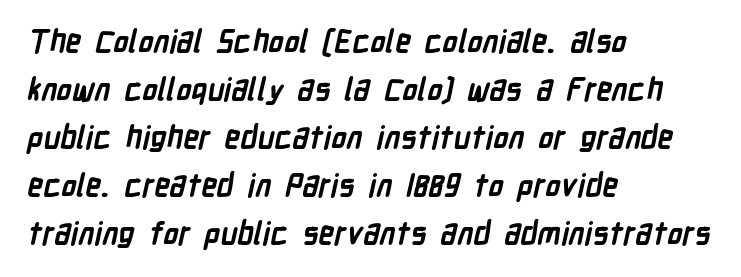
Check the space under the baseline: it is left empty. Short and long lines alike share a common starting point at left. The face used here has the dense, thick strokes of a bold. No feet cap the strokes, marking this as sans-serif type. These lines are rendered in a variable-pitch font. The rows are spaced the way most documents space them.
